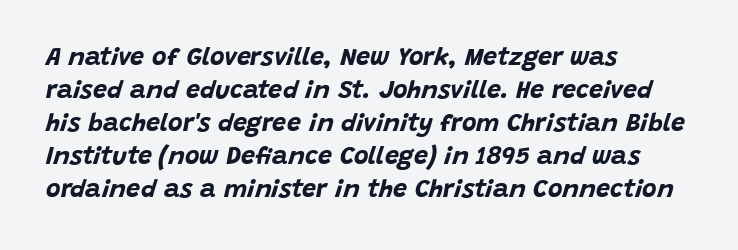
{"italic": "yes", "lean": "right", "slant_degrees": 15, "bold": "yes", "underline": "no", "align": "left", "line_spacing": "normal", "line_spacing_ratio": 1.32, "letter_spacing": "normal", "letter_spacing_em": 0.0, "glyph_px": 25}
